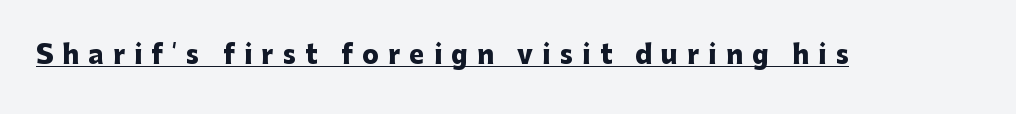
As a designer I'd log this as weight 700, bold. The face used here appears with an underline applied. When letters stand straight like this, we call the style roman or upright. Spacing between characters has been opened up far beyond the box default.
